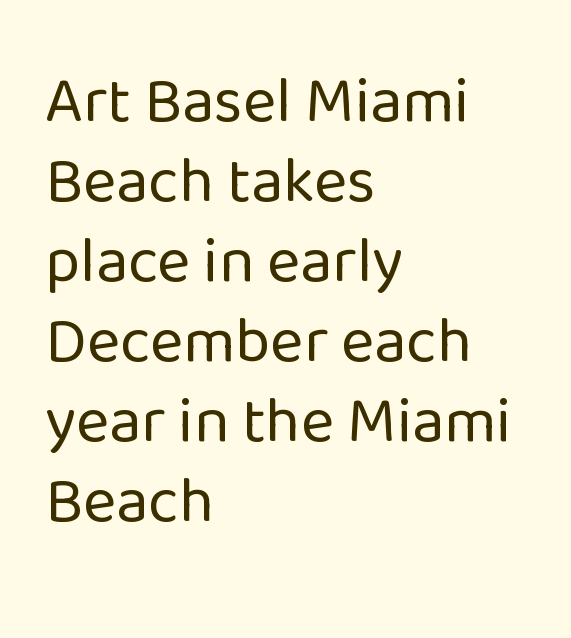
No heavy texture on the line: the type isn't bold. The string is rendered with underlining switched off. A typesetter would call this proportional, since set widths differ per character. The typeface chosen for these lines omits serifs. Ordinary non-slanted type is in use. Default kerning and tracking; the words read as compact shapes.
